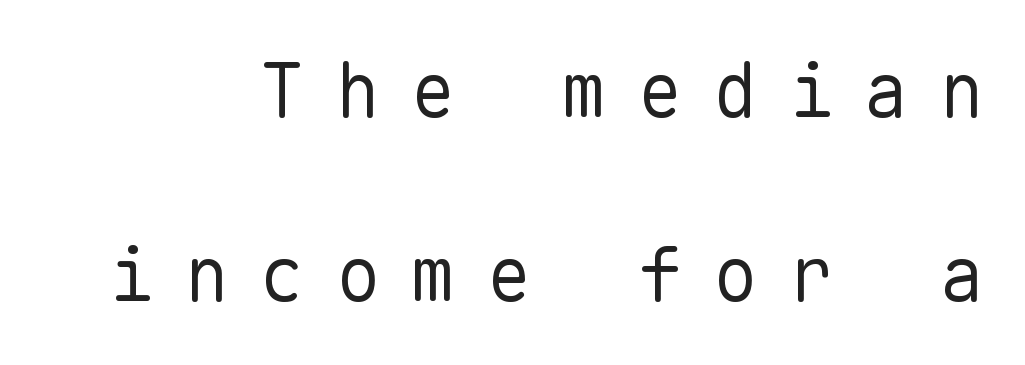
The image shows 74 px regular-weight sans-serif type, upright, monospaced; set right-aligned, loose line spacing (2.48x), unusually wide letter spacing (+0.42 em), not underlined; low stroke contrast and a medium x-height.
